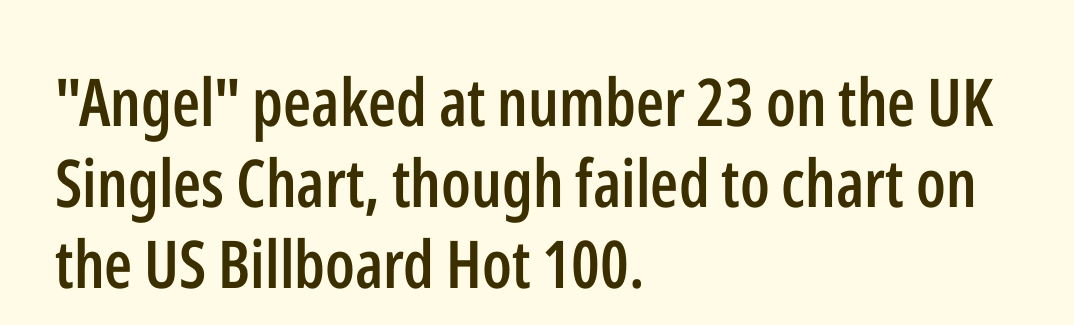
The image shows 66 px semibold, condensed sans-serif type, upright; set left-aligned, line spacing 1.23x, normal letter spacing, not underlined; low stroke contrast and a medium x-height.
